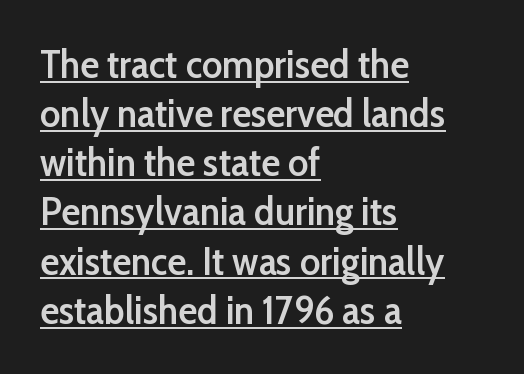
The image shows 39 px semibold sans-serif type, upright; set left-aligned, normal line spacing (1.26x), normal letter spacing, underlined; low stroke contrast and a medium x-height.
